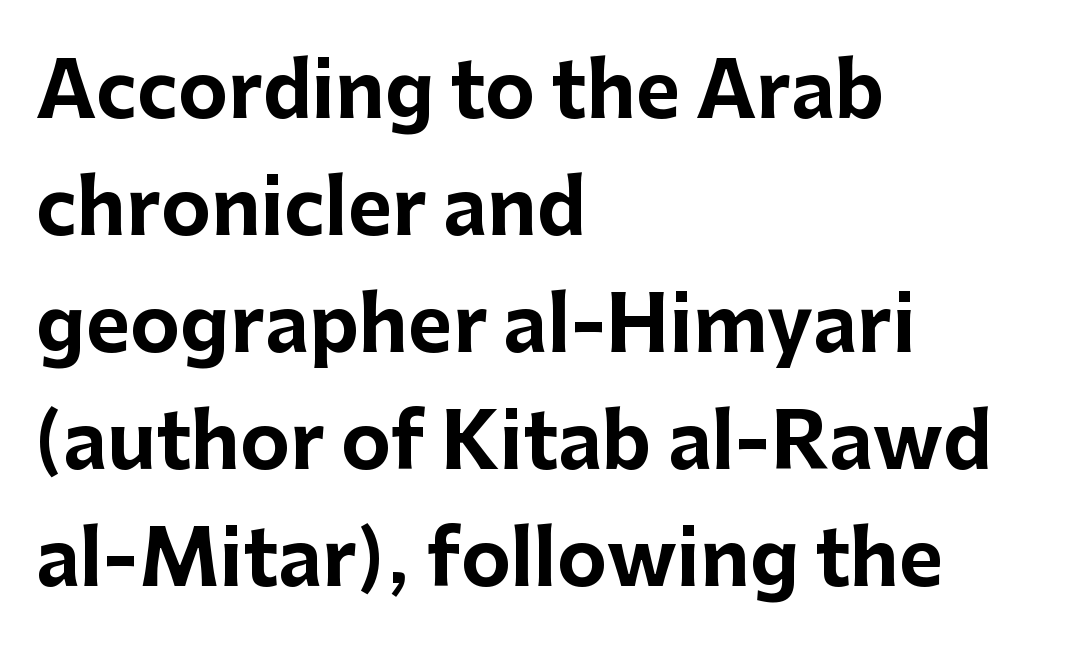
{"serif": "no", "italic": "no", "bold": "yes", "weight": "bold", "width": "normal", "stroke_contrast": "low", "x_height": "medium", "monospaced": "no", "underline": "no", "align": "left", "line_spacing": "normal", "line_spacing_ratio": 1.54, "letter_spacing": "normal", "letter_spacing_em": 0.0, "glyph_px": 76}
